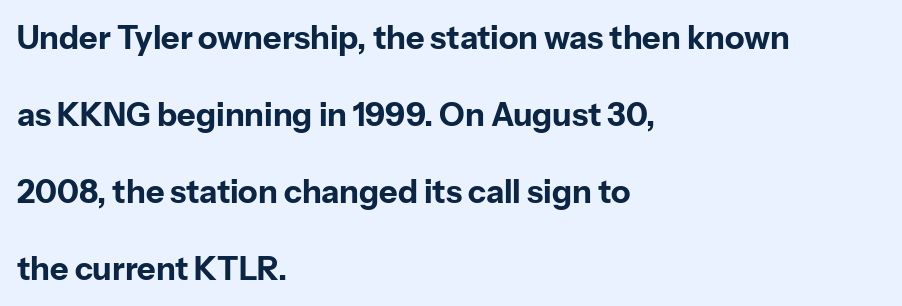
{"serif": "no", "italic": "no", "bold": "yes", "weight": "bold", "width": "normal", "stroke_contrast": "low", "x_height": "medium", "monospaced": "no", "underline": "no", "align": "left", "line_spacing": "loose", "line_spacing_ratio": 2.41, "letter_spacing": "normal", "letter_spacing_em": 0.0, "glyph_px": 32}
